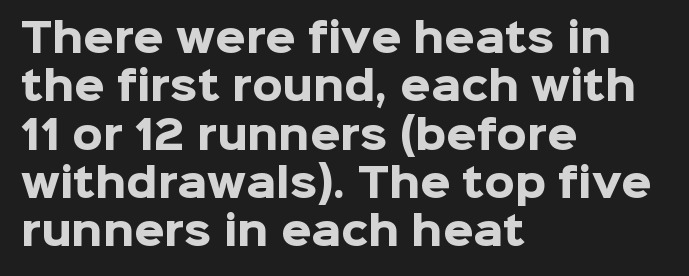
The image shows 39 px heavy sans-serif type, upright; set left-aligned, line spacing 1.24x, normal letter spacing, not underlined; low stroke contrast and a medium x-height.
